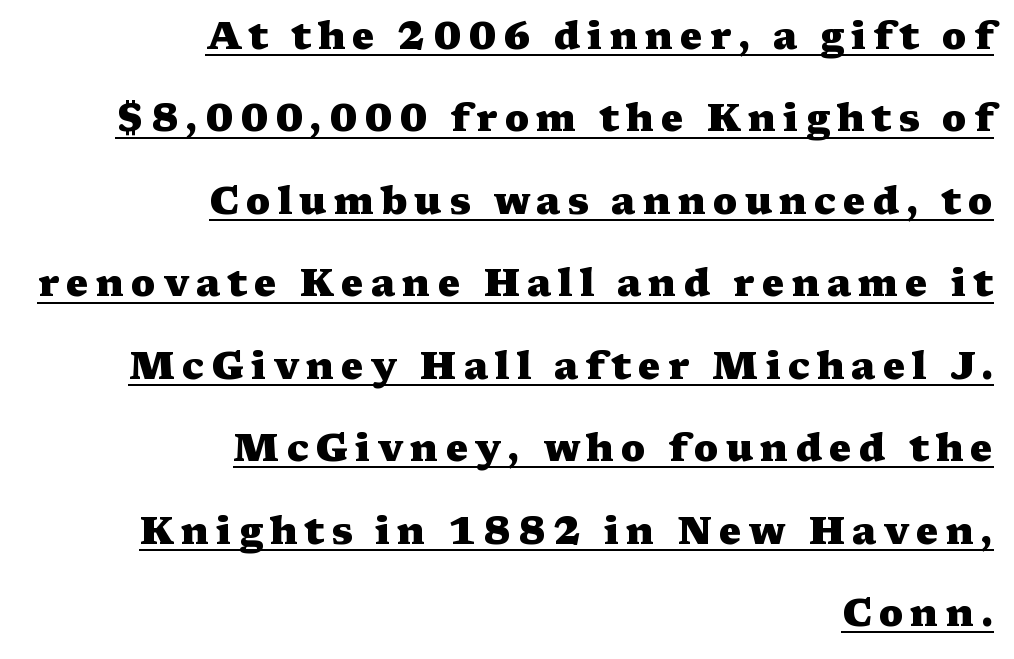
Q: Is the text bold? A: Yes.
Q: Is the text italic (slanted)? A: No, it is upright.
Q: Is the typeface a serif or a sans-serif typeface? A: Serif.
Q: Is the text underlined? A: Yes.
Q: How is the paragraph aligned? A: Right-aligned.
Q: Is the spacing between lines tight, normal or loose? A: Loose.
Q: Width (condensed, normal, or wide)? A: Wide.
Q: Stroke contrast? A: Medium.
Q: x-height? A: Medium.
Q: Monospaced? A: No.
